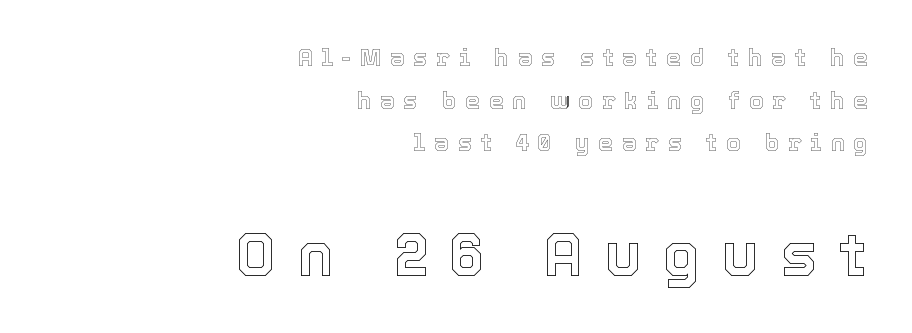
{"italic": "no", "width": "normal", "x_height": "medium", "monospaced": "no", "underline": "no", "align": "right", "line_spacing_ratio": 1.78, "letter_spacing": "wide", "letter_spacing_em": 0.36, "larger_block": "second", "size_ratio": 2.54, "glyph_px": 61}
